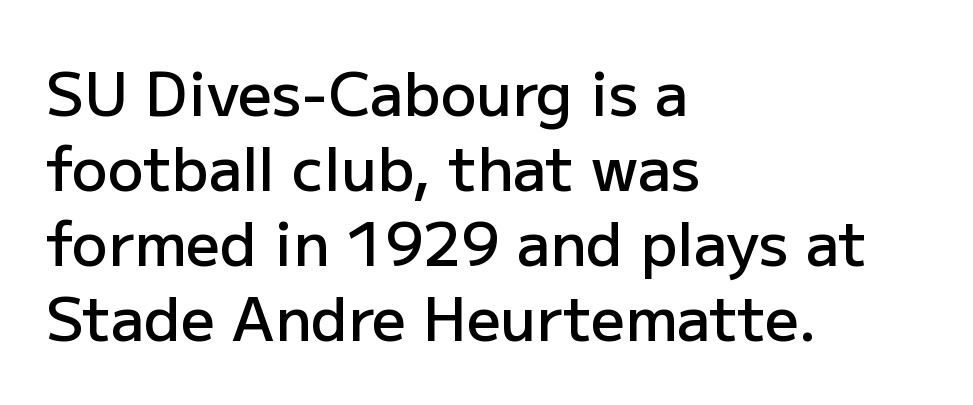
{"serif": "no", "italic": "no", "bold": "semi", "weight": "semibold", "width": "normal", "stroke_contrast": "low", "x_height": "medium", "monospaced": "no", "underline": "no", "align": "left", "line_spacing": "normal", "line_spacing_ratio": 1.25, "letter_spacing": "normal", "letter_spacing_em": 0.0, "glyph_px": 60}
